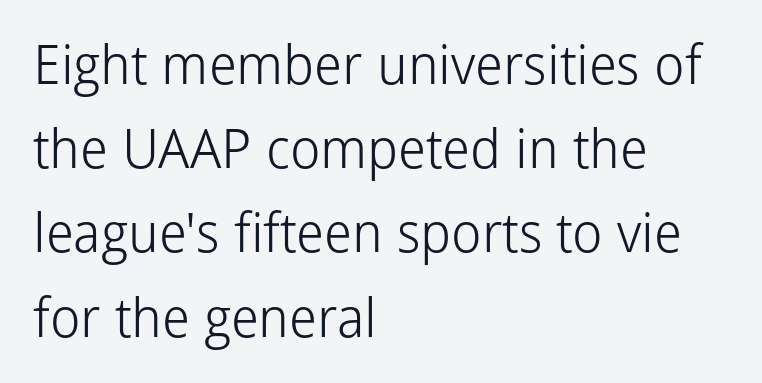
{"serif": "no", "italic": "no", "bold": "no", "weight": "light", "width": "normal", "stroke_contrast": "low", "x_height": "medium", "monospaced": "no", "underline": "no", "align": "left", "line_spacing": "normal", "line_spacing_ratio": 1.56, "letter_spacing": "normal", "letter_spacing_em": 0.0, "glyph_px": 54}
